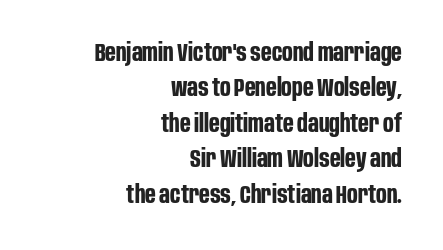
{"italic": "no", "bold": "yes", "underline": "no", "align": "right", "line_spacing": "normal", "line_spacing_ratio": 1.42, "letter_spacing": "normal", "letter_spacing_em": 0.0, "glyph_px": 25}
